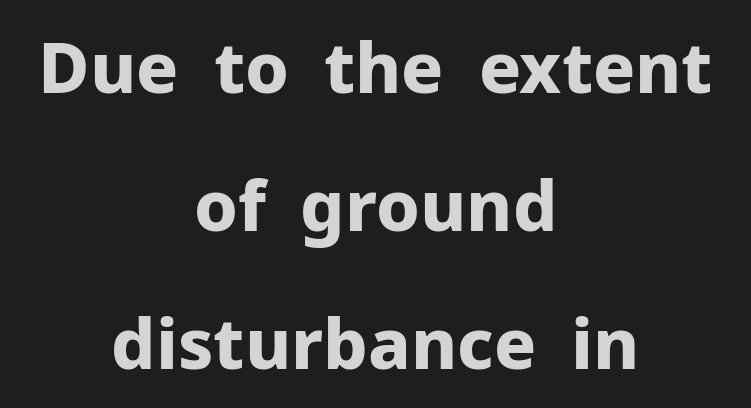
Q: Is the text bold? A: Yes.
Q: Is the text italic (slanted)? A: No, it is upright.
Q: Is the typeface a serif or a sans-serif typeface? A: Sans-serif.
Q: Is the text underlined? A: No.
Q: How is the paragraph aligned? A: Centered.
Q: Is the spacing between letters normal or unusually wide? A: Normal.
Q: Is the spacing between lines tight, normal or loose? A: Loose.
Q: Width (condensed, normal, or wide)? A: Normal.
Q: Stroke contrast? A: Low.
Q: x-height? A: Medium.
Q: Monospaced? A: No.
